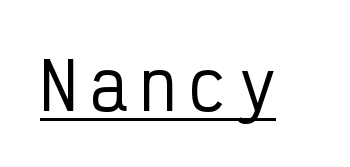
Q: Is the text italic (slanted)? A: No, it is upright.
Q: Is the typeface a serif or a sans-serif typeface? A: Sans-serif.
Q: Is the text underlined? A: Yes.
Q: Width (condensed, normal, or wide)? A: Condensed.
Q: Stroke contrast? A: Low.
Q: x-height? A: Medium.
Q: Monospaced? A: Yes.
